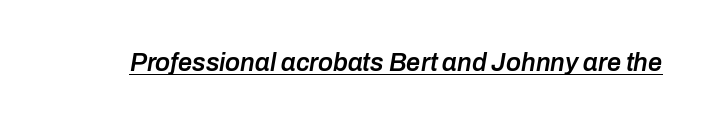
The image shows 25 px text type, italic (leaning right); set normal letter spacing, underlined.
